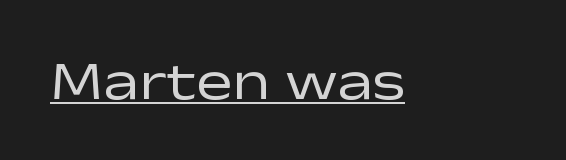
The string is rendered with underlining switched on. The characters are drawn with everyday or finer stroke widths. Does the lettering tilt? It doesn't — this is upright. A typesetter would call this proportional, since set widths differ per character. Here the glyphs are tracked normally, forming tight word shapes. The font family rendered here belongs to the sans-serif group.
